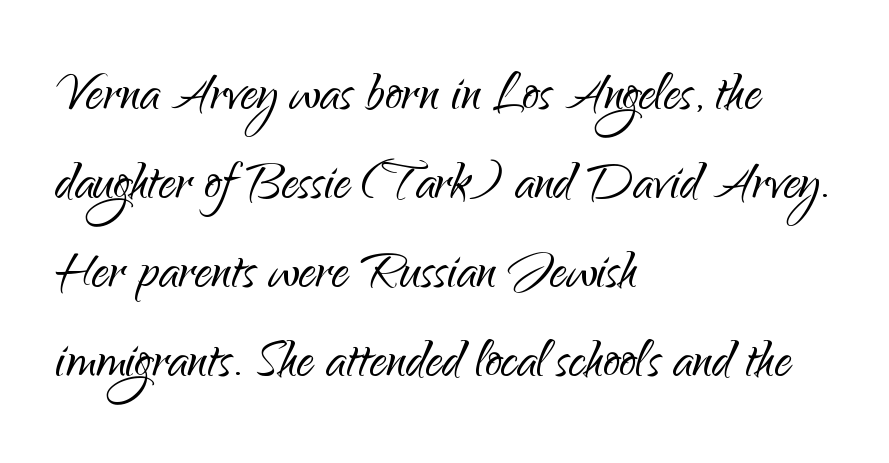
{"serif": "no", "bold": "no", "weight": "light", "width": "normal", "stroke_contrast": "low", "x_height": "small", "monospaced": "no", "underline": "no", "align": "left", "line_spacing": "normal", "line_spacing_ratio": 1.33, "letter_spacing": "normal", "letter_spacing_em": 0.0, "glyph_px": 67}
